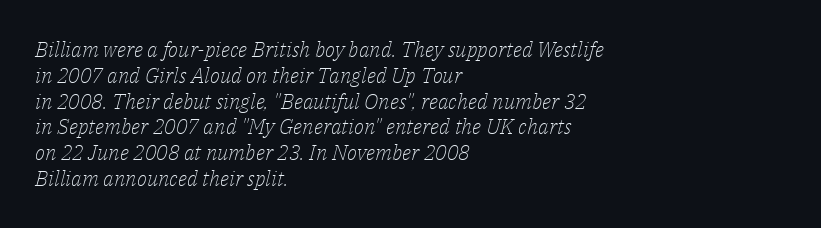
{"italic": "yes", "lean": "right", "slant_degrees": 14, "bold": "no", "underline": "no", "align": "left", "line_spacing_ratio": 1.23, "letter_spacing": "normal", "letter_spacing_em": 0.0, "glyph_px": 21}
